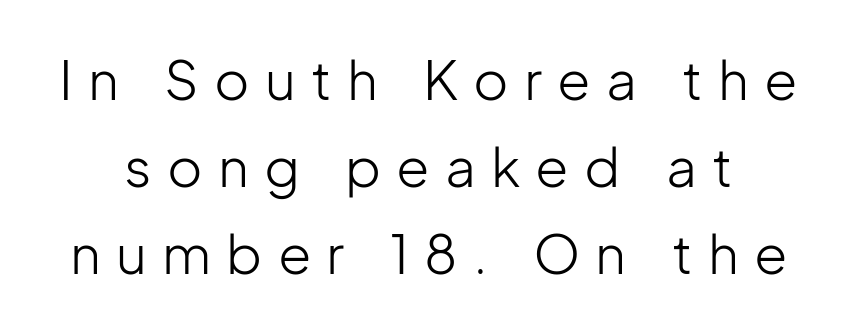
Do the characters align in a grid? No, the font is proportional. Underline: absent. Normally led — the rows are evenly, conventionally spaced. Designer's note — italics off, roman on. Vertical stems look standard width or narrower in stroke. Note: no serifs on the glyphs.
